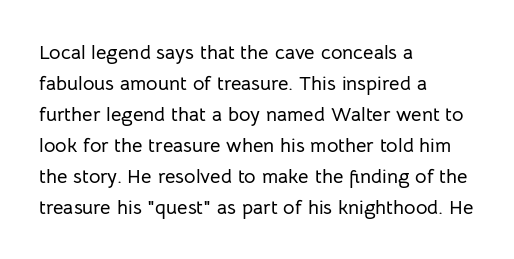
The image shows 20 px text type, upright; set left-aligned, normal line spacing (1.55x), normal letter spacing, not underlined.
